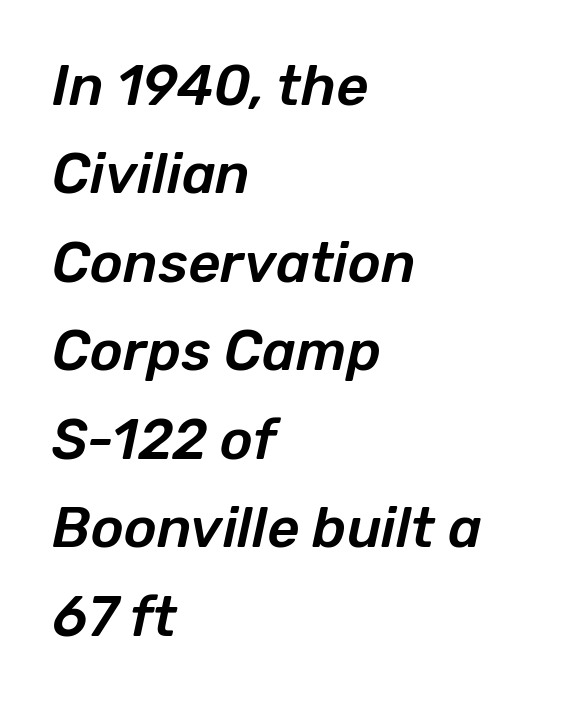
{"italic": "yes", "lean": "right", "slant_degrees": 12, "width": "normal", "stroke_contrast": "low", "x_height": "medium", "monospaced": "no", "underline": "no", "align": "left", "line_spacing": "normal", "line_spacing_ratio": 1.58, "letter_spacing": "normal", "letter_spacing_em": 0.0, "glyph_px": 56}
